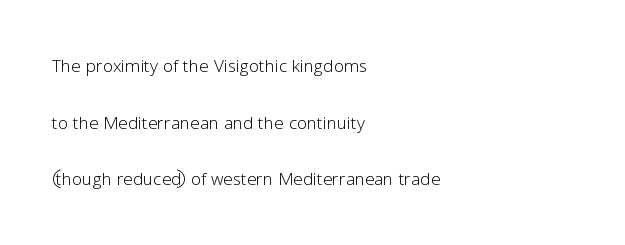
The image shows 23 px text type, upright; set left-aligned, loose line spacing (2.46x), normal letter spacing, not underlined.
